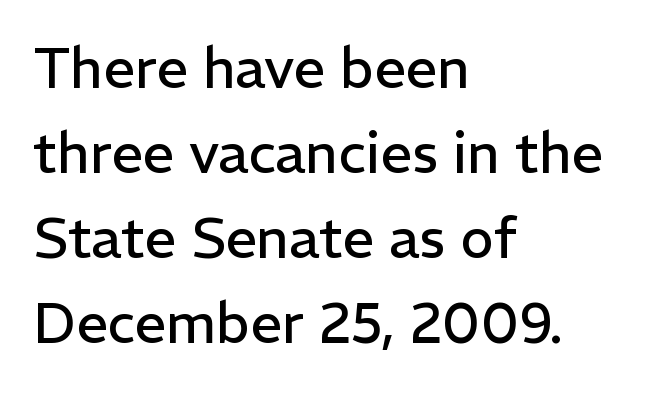
The image shows 56 px regular-weight sans-serif type, upright; set left-aligned, normal line spacing (1.52x), normal letter spacing, not underlined; low stroke contrast and a medium x-height.
